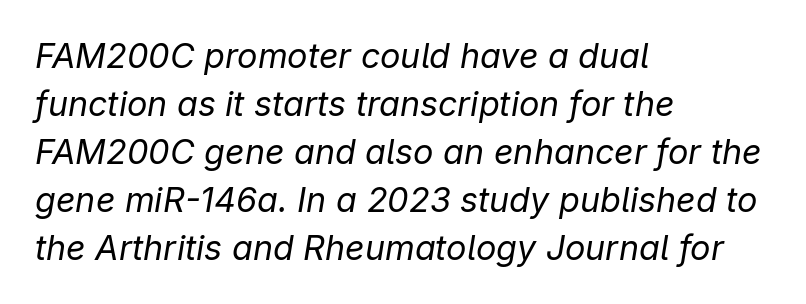
The cut favours lightness, reaching ordinary text weight at its darkest. The passage shown is typed in a proportional face where columns would drift. Check under the words: just untouched page. Glyph-to-glyph distance matches everyday printed text. The rendering applies a slant to the glyphs.
